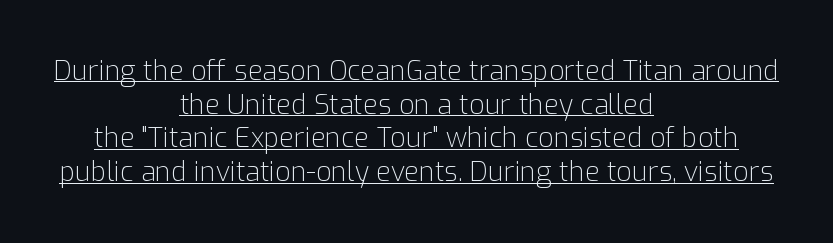
{"italic": "no", "bold": "no", "underline": "yes", "align": "center", "line_spacing": "normal", "line_spacing_ratio": 1.25, "letter_spacing": "normal", "letter_spacing_em": 0.0, "glyph_px": 27}
